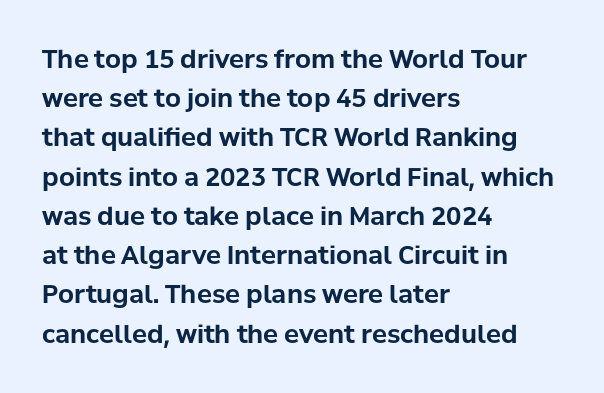
There is no visible air inserted between adjacent glyphs. This sample is left-justified, so line endings fall wherever the words run out. Normally led — the rows are evenly, conventionally spaced. The lettering holds an erect, upright posture throughout.
